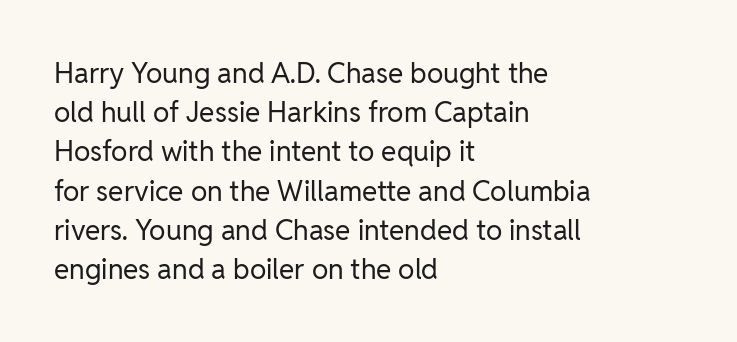
{"serif": "no", "italic": "no", "bold": "no", "weight": "regular", "width": "normal", "stroke_contrast": "low", "x_height": "medium", "monospaced": "no", "underline": "no", "align": "left", "line_spacing": "normal", "line_spacing_ratio": 1.4, "letter_spacing": "normal", "letter_spacing_em": 0.0, "glyph_px": 28}
